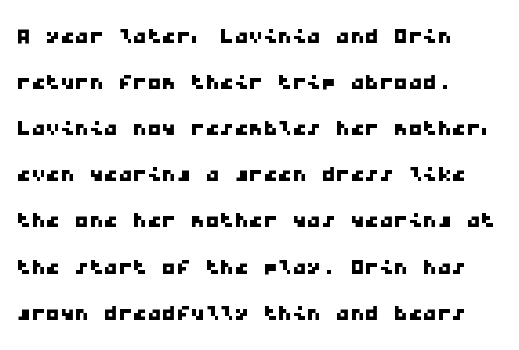
The image shows 29 px wide sans-serif type, monospaced; set normal line spacing (1.59x), normal letter spacing, not underlined; low stroke contrast and a medium x-height.
